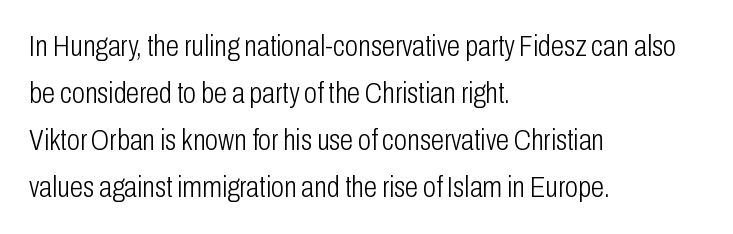
Lines of text with bare space underneath. Reading down the column, the eye jumps a familiar distance to each next line. Layout note: lines flush left. No extra tracking has been applied to these lines.
